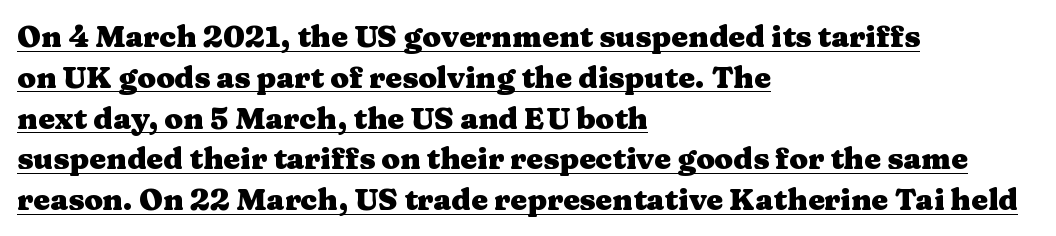
This is roman type, the default non-slanted kind. The words here are underlined. This sample uses plain, unmodified letter spacing. Unlike a clean sans, this face finishes its strokes with serifs.
